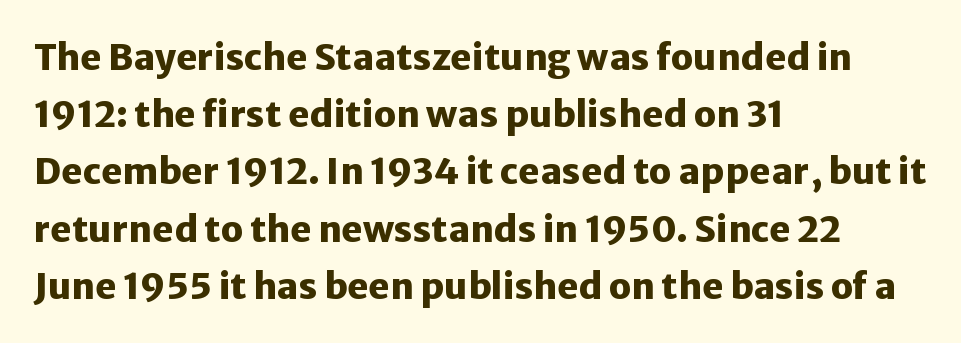
Only glyphs here, with clear space below each row. Here the designer chose a conventional face with non-uniform glyph widths. No italicization has been applied; the sample stays upright. Compared with typical body copy, the letter spacing here is the same. The typeface chosen for these lines omits serifs. Bold? Absolutely — the strokes are thick and heavy.
